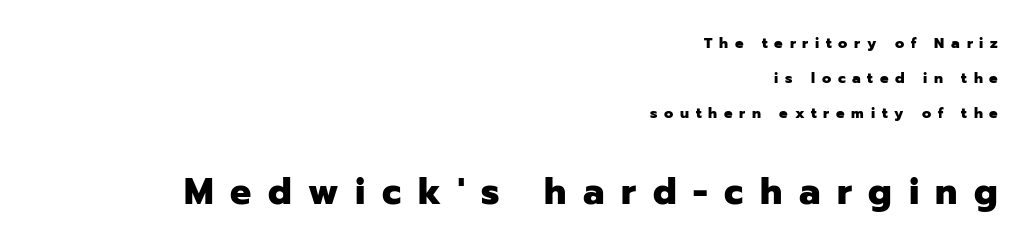
{"serif": "no", "italic": "no", "bold": "yes", "weight": "heavy", "width": "normal", "stroke_contrast": "low", "x_height": "medium", "monospaced": "no", "underline": "no", "align": "right", "line_spacing": "loose", "line_spacing_ratio": 2.34, "letter_spacing": "wide", "letter_spacing_em": 0.45, "larger_block": "second", "size_ratio": 2.47, "glyph_px": 37}
